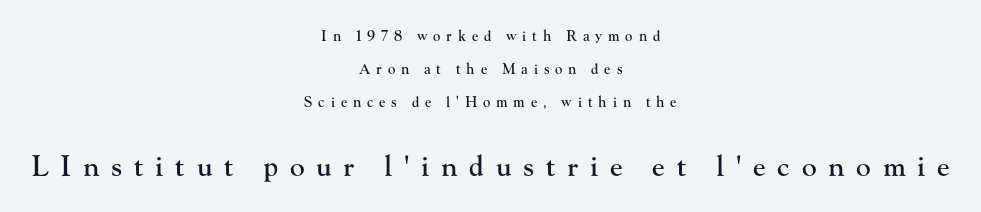
{"serif": "yes", "italic": "no", "width": "normal", "stroke_contrast": "high", "x_height": "small", "monospaced": "no", "underline": "no", "align": "center", "line_spacing": "loose", "line_spacing_ratio": 2.34, "letter_spacing": "wide", "letter_spacing_em": 0.42, "larger_block": "second", "size_ratio": 2.0, "glyph_px": 28}
